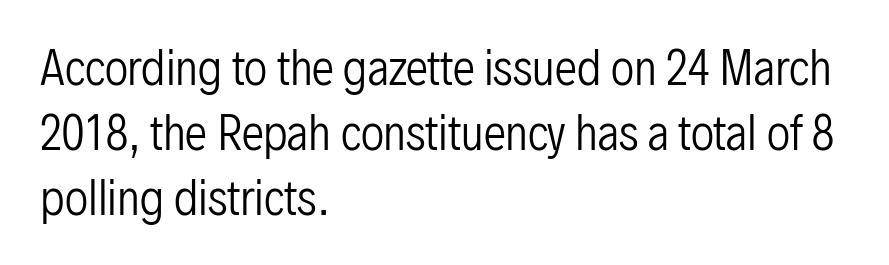
Q: Is the text bold? A: No.
Q: Is the text italic (slanted)? A: No, it is upright.
Q: Is the typeface a serif or a sans-serif typeface? A: Sans-serif.
Q: Is the text underlined? A: No.
Q: How is the paragraph aligned? A: Left-aligned.
Q: Is the spacing between letters normal or unusually wide? A: Normal.
Q: Is the spacing between lines tight, normal or loose? A: Normal.
Q: Width (condensed, normal, or wide)? A: Condensed.
Q: Stroke contrast? A: Low.
Q: x-height? A: Medium.
Q: Monospaced? A: No.
